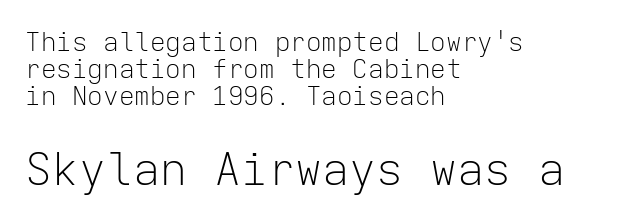
{"serif": "no", "italic": "no", "bold": "no", "weight": "light", "width": "normal", "stroke_contrast": "low", "x_height": "medium", "monospaced": "yes", "underline": "no", "align": "left", "line_spacing": "tight", "line_spacing_ratio": 1.03, "letter_spacing": "normal", "letter_spacing_em": 0.0, "larger_block": "second", "size_ratio": 1.73, "glyph_px": 45}
